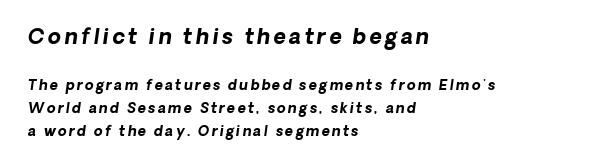
{"italic": "yes", "lean": "right", "slant_degrees": 8, "bold": "yes", "underline": "no", "align": "left", "line_spacing": "normal", "line_spacing_ratio": 1.63, "larger_block": "first", "size_ratio": 1.5, "glyph_px": 21}
